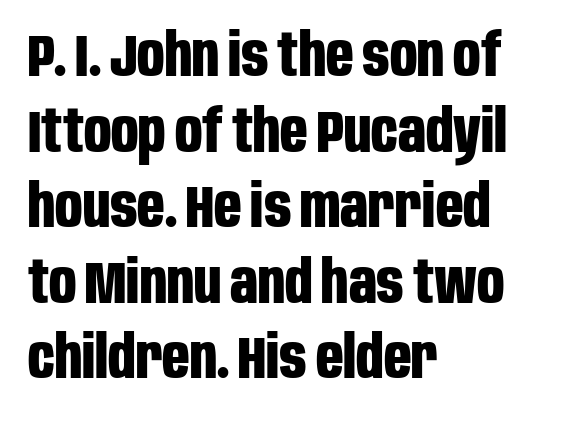
Q: Is the text bold? A: Yes.
Q: Is the text italic (slanted)? A: No, it is upright.
Q: Is the typeface a serif or a sans-serif typeface? A: Sans-serif.
Q: Is the text underlined? A: No.
Q: How is the paragraph aligned? A: Left-aligned.
Q: Is the spacing between letters normal or unusually wide? A: Normal.
Q: Is the spacing between lines tight, normal or loose? A: Normal.
Q: Width (condensed, normal, or wide)? A: Condensed.
Q: Stroke contrast? A: Low.
Q: x-height? A: Large.
Q: Monospaced? A: No.
